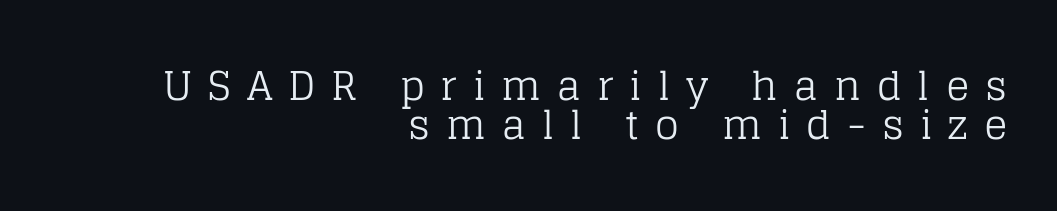
Q: Is the text bold? A: No.
Q: Is the text italic (slanted)? A: No, it is upright.
Q: Is the typeface a serif or a sans-serif typeface? A: Serif.
Q: Is the text underlined? A: No.
Q: How is the paragraph aligned? A: Right-aligned.
Q: Is the spacing between letters normal or unusually wide? A: Unusually wide.
Q: Is the spacing between lines tight, normal or loose? A: Tight.
Q: Width (condensed, normal, or wide)? A: Normal.
Q: Stroke contrast? A: Low.
Q: x-height? A: Large.
Q: Monospaced? A: No.
